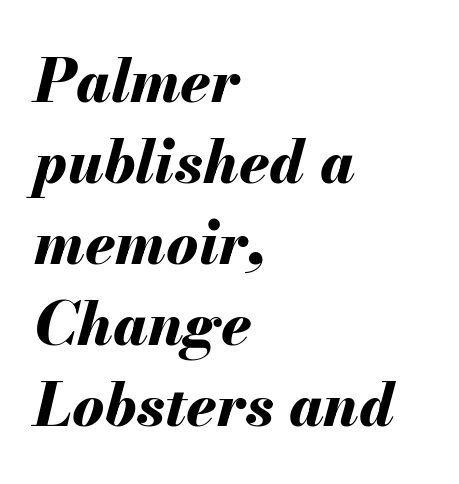
Q: Is the text bold? A: Yes.
Q: Is the text italic (slanted)? A: Yes, it leans right by about 13 degrees.
Q: Is the text underlined? A: No.
Q: How is the paragraph aligned? A: Left-aligned.
Q: Is the spacing between letters normal or unusually wide? A: Normal.
Q: Is the spacing between lines tight, normal or loose? A: Normal.
Q: Width (condensed, normal, or wide)? A: Normal.
Q: Stroke contrast? A: Medium.
Q: x-height? A: Small.
Q: Monospaced? A: No.
